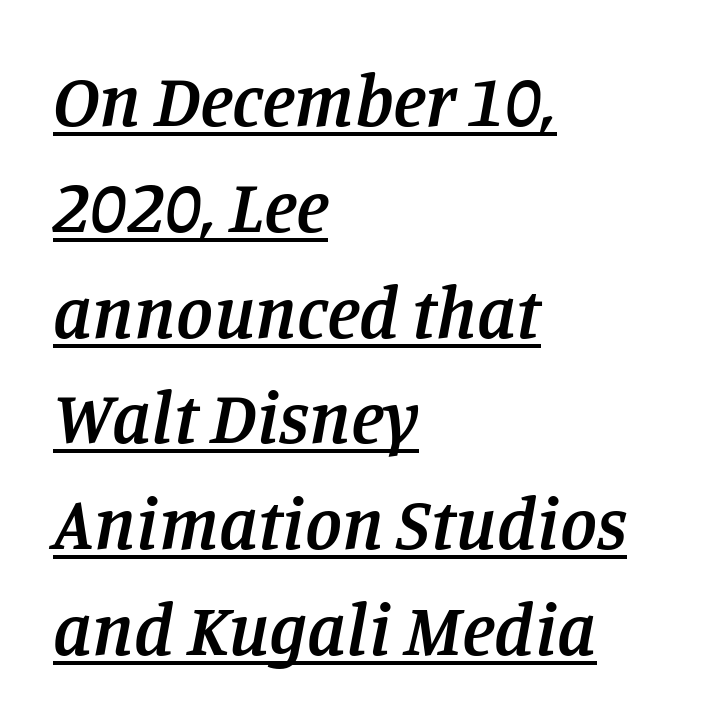
The image shows 74 px semibold serif type, italic (leaning right); set left-aligned, normal line spacing (1.43x), normal letter spacing, underlined; low stroke contrast and a large x-height.
